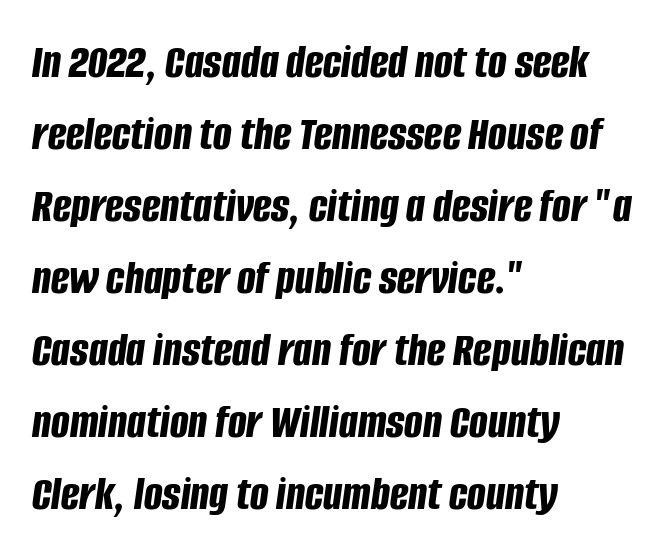
{"italic": "yes", "lean": "right", "slant_degrees": 8, "bold": "yes", "weight": "bold", "width": "condensed", "stroke_contrast": "low", "x_height": "large", "monospaced": "no", "underline": "no", "align": "left", "line_spacing": "normal", "line_spacing_ratio": 1.47, "letter_spacing": "normal", "letter_spacing_em": 0.0, "glyph_px": 49}
